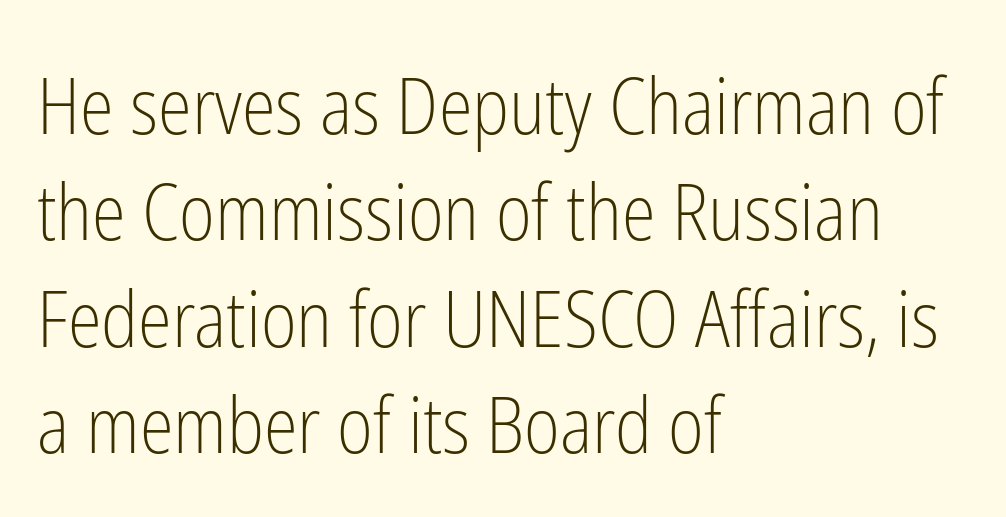
The image shows 77 px light, condensed sans-serif type, upright; set left-aligned, normal line spacing (1.38x), normal letter spacing, not underlined; low stroke contrast and a medium x-height.
